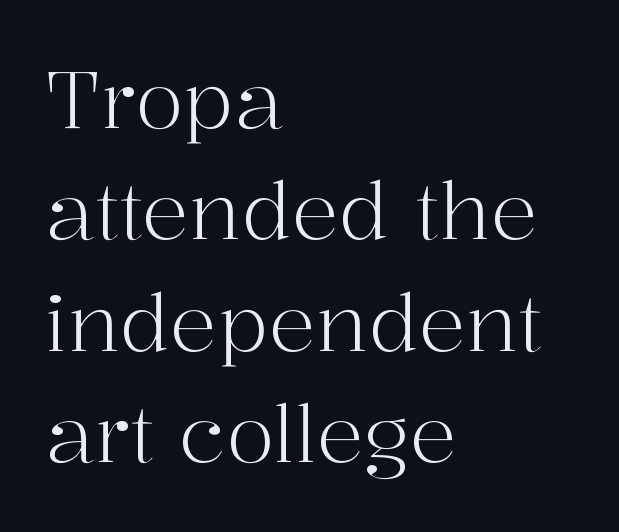
Horizontal alignment here is leftward, the default for most running prose. These lines are composed in type with serifs. On a weight scale, this lands at 450 or below. Each new line begins a customary step beneath the previous one. The rendering uses natural spacing where letterforms have individual widths.
